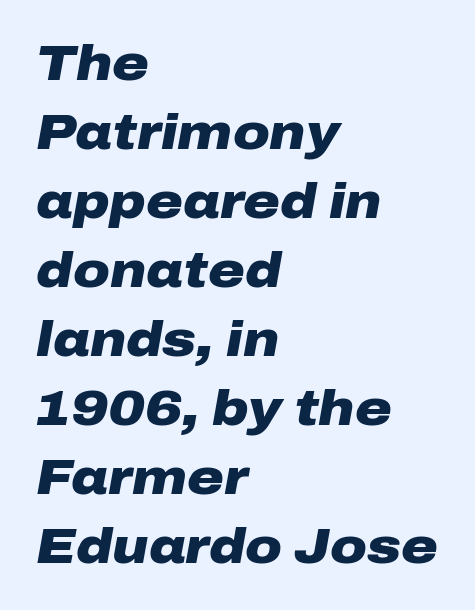
Q: Is the text bold? A: Yes.
Q: Is the text italic (slanted)? A: Yes, it leans right by about 10 degrees.
Q: Is the text underlined? A: No.
Q: How is the paragraph aligned? A: Left-aligned.
Q: Is the spacing between letters normal or unusually wide? A: Normal.
Q: Is the spacing between lines tight, normal or loose? A: Normal.
Q: Width (condensed, normal, or wide)? A: Wide.
Q: Stroke contrast? A: Low.
Q: x-height? A: Medium.
Q: Monospaced? A: No.
